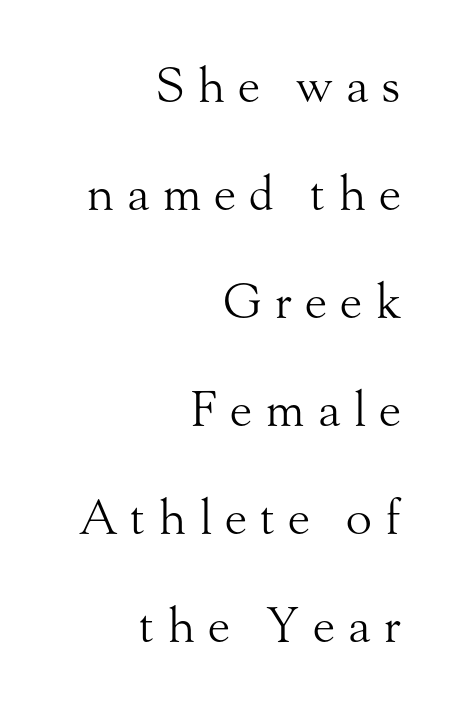
Q: Is the text bold? A: No.
Q: Is the text italic (slanted)? A: No, it is upright.
Q: Is the typeface a serif or a sans-serif typeface? A: Serif.
Q: Is the text underlined? A: No.
Q: How is the paragraph aligned? A: Right-aligned.
Q: Is the spacing between letters normal or unusually wide? A: Unusually wide.
Q: Is the spacing between lines tight, normal or loose? A: Loose.
Q: Width (condensed, normal, or wide)? A: Normal.
Q: Stroke contrast? A: Medium.
Q: x-height? A: Small.
Q: Monospaced? A: No.
